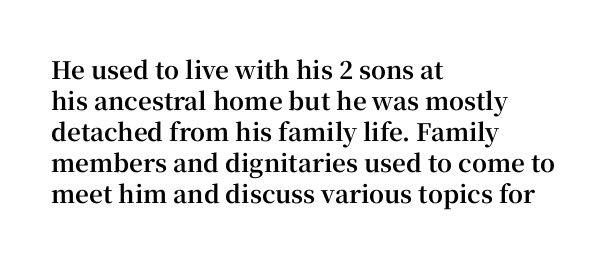
The image shows 24 px bold type, upright; set left-aligned, normal line spacing (1.29x), normal letter spacing, not underlined.
